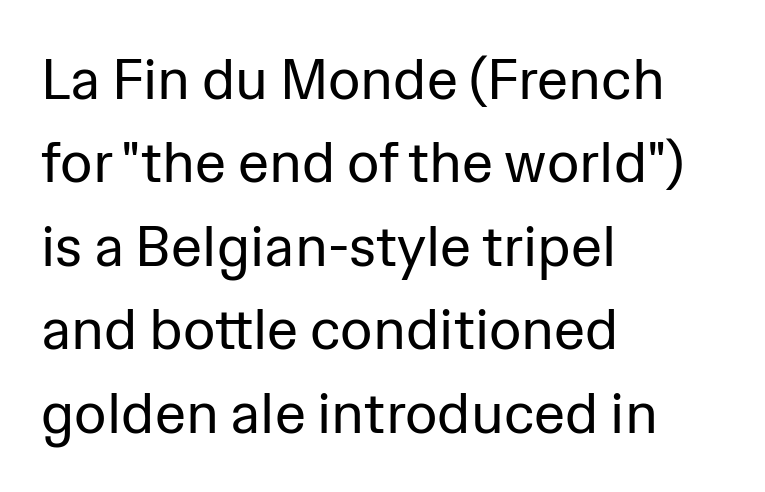
Q: Is the text bold? A: No.
Q: Is the text italic (slanted)? A: No, it is upright.
Q: Is the typeface a serif or a sans-serif typeface? A: Sans-serif.
Q: Is the text underlined? A: No.
Q: How is the paragraph aligned? A: Left-aligned.
Q: Is the spacing between letters normal or unusually wide? A: Normal.
Q: Is the spacing between lines tight, normal or loose? A: Normal.
Q: Width (condensed, normal, or wide)? A: Normal.
Q: Stroke contrast? A: Low.
Q: x-height? A: Medium.
Q: Monospaced? A: No.
